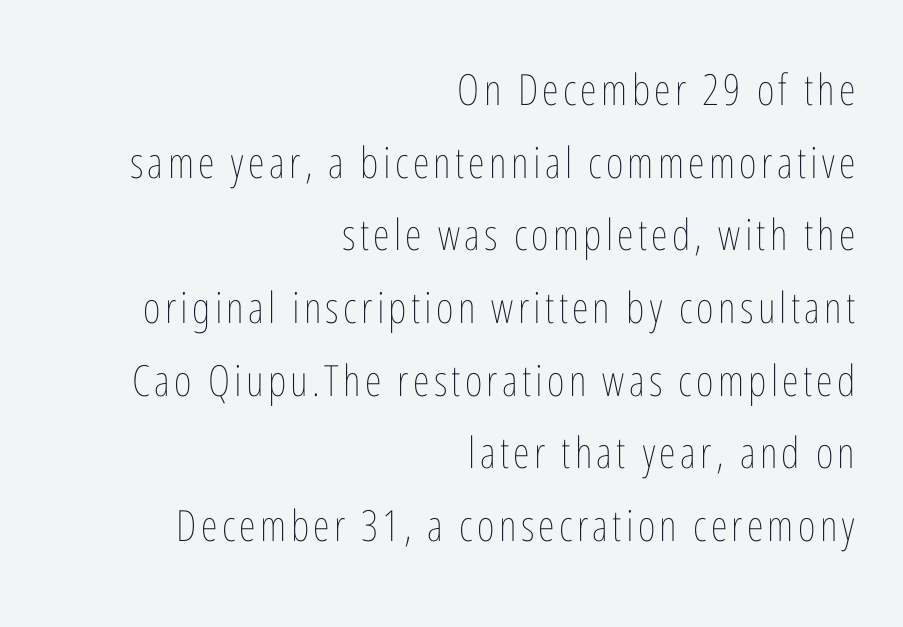
{"italic": "no", "bold": "no", "weight": "thin", "width": "condensed", "stroke_contrast": "low", "x_height": "medium", "monospaced": "no", "underline": "no", "align": "right", "line_spacing": "normal", "line_spacing_ratio": 1.69, "glyph_px": 43}
